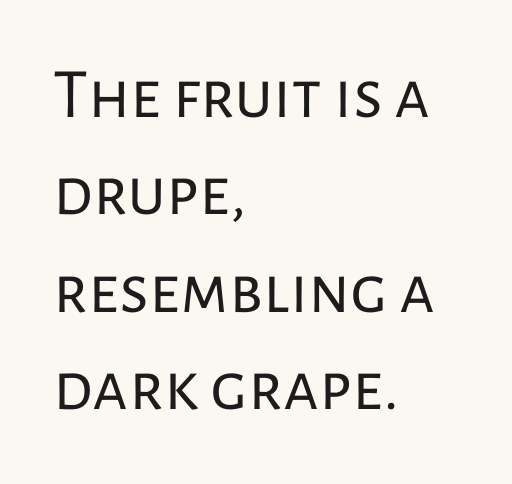
The rendering uses a moderate line-height, typical for paragraphs. Grotesque or geometric, the face here clearly has no serifs. The font sits on the lighter half of the weight spectrum, regular included. The passage shown is typed in a proportional face where columns would drift. What stands out about the letter spacing? Nothing — it is the standard amount. Does the copy run flush right? No — it runs flush left.
